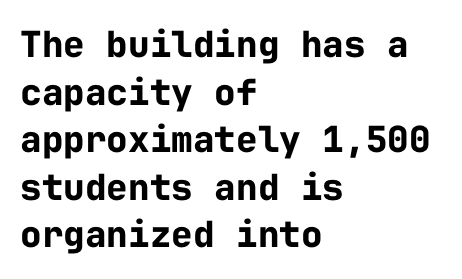
{"serif": "no", "italic": "no", "bold": "yes", "weight": "bold", "width": "normal", "stroke_contrast": "low", "x_height": "medium", "monospaced": "yes", "underline": "no", "align": "left", "line_spacing": "normal", "line_spacing_ratio": 1.32, "letter_spacing": "normal", "letter_spacing_em": 0.0, "glyph_px": 36}
